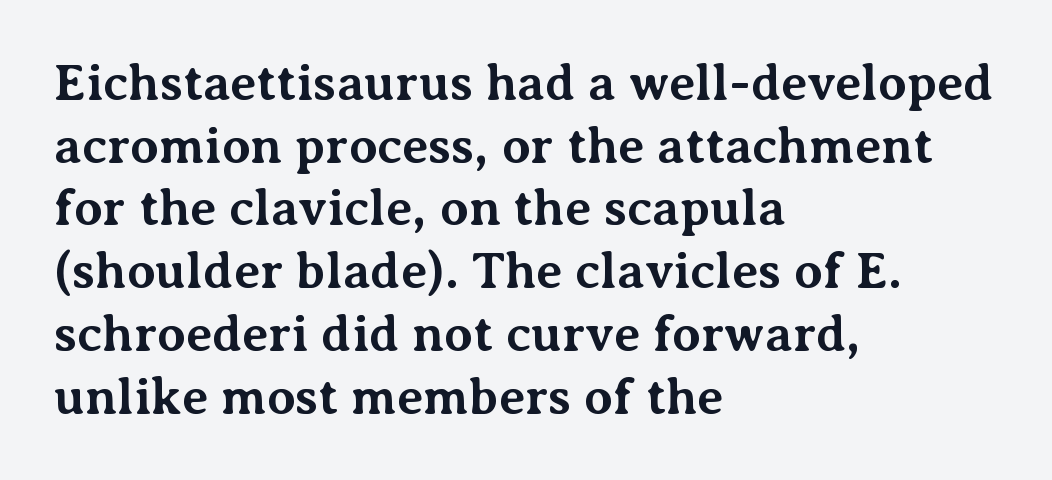
Q: Is the text bold? A: Yes.
Q: Is the text italic (slanted)? A: No, it is upright.
Q: Is the typeface a serif or a sans-serif typeface? A: Serif.
Q: Is the text underlined? A: No.
Q: How is the paragraph aligned? A: Left-aligned.
Q: Is the spacing between letters normal or unusually wide? A: Normal.
Q: Width (condensed, normal, or wide)? A: Normal.
Q: Stroke contrast? A: Medium.
Q: x-height? A: Medium.
Q: Monospaced? A: No.
